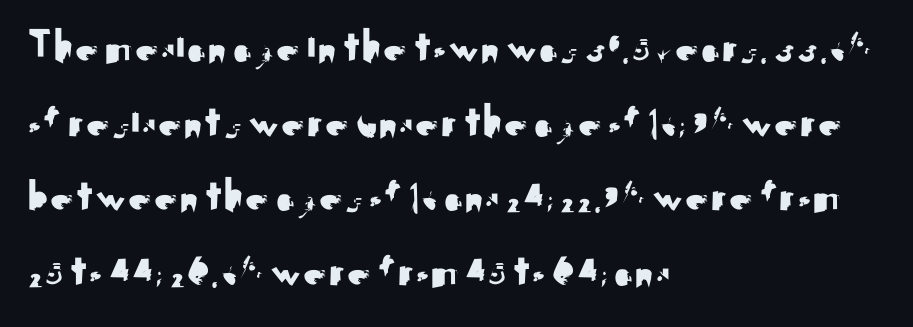
This is sans-serif lettering, the kind often seen on screens and signage. Notice how descenders clear the ascenders below comfortably — that's standard leading. The typesetter chose a ragged-right arrangement here. Spacing verdict: proportional, widths tailored to each character. Observe the ordinary spacing: letters are neighbours, not strangers. This is the regular roman posture of the typeface.
